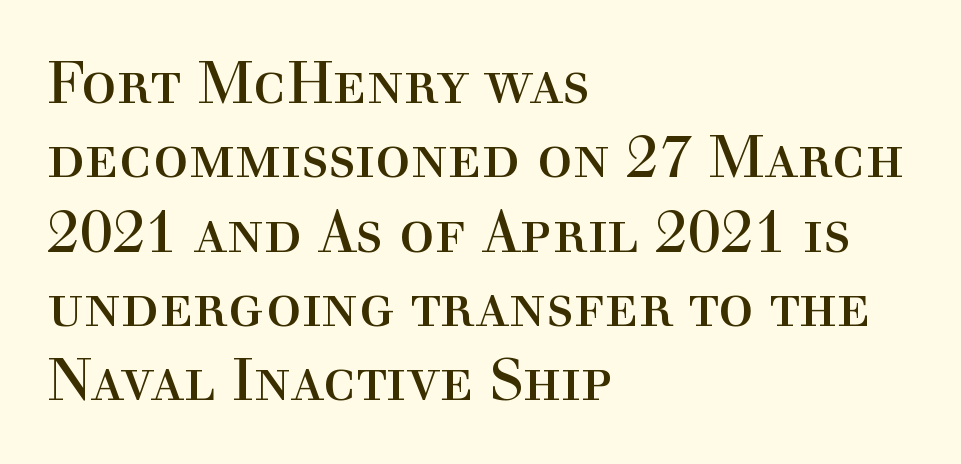
The image shows 59 px regular-weight serif type, upright; set left-aligned, normal line spacing (1.26x), normal letter spacing, not underlined; a medium x-height.
